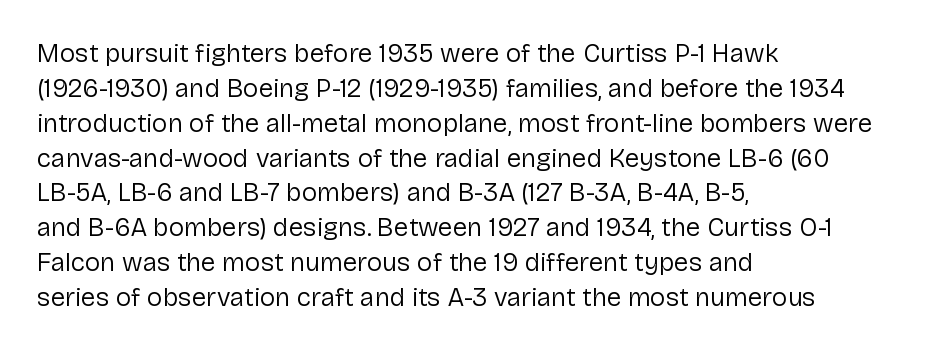
Q: Is the text bold? A: No.
Q: Is the text italic (slanted)? A: No, it is upright.
Q: Is the text underlined? A: No.
Q: How is the paragraph aligned? A: Left-aligned.
Q: Is the spacing between letters normal or unusually wide? A: Normal.
Q: Is the spacing between lines tight, normal or loose? A: Normal.
